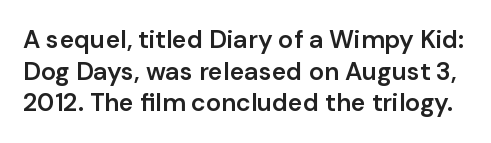
The image shows 25 px text type, upright; set normal line spacing (1.27x), normal letter spacing, not underlined.
